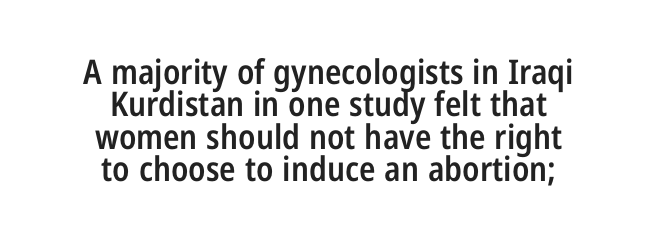
Q: Is the text bold? A: Semi-bold.
Q: Is the text italic (slanted)? A: No, it is upright.
Q: Is the typeface a serif or a sans-serif typeface? A: Sans-serif.
Q: Is the text underlined? A: No.
Q: How is the paragraph aligned? A: Centered.
Q: Is the spacing between letters normal or unusually wide? A: Normal.
Q: Is the spacing between lines tight, normal or loose? A: Tight.
Q: Width (condensed, normal, or wide)? A: Condensed.
Q: Stroke contrast? A: Low.
Q: x-height? A: Medium.
Q: Monospaced? A: No.
